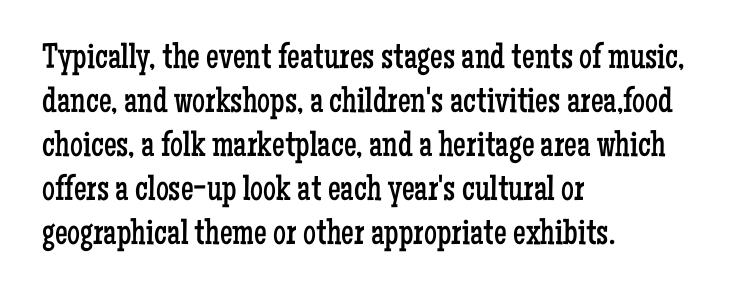
Q: Is the text bold? A: No.
Q: Is the text italic (slanted)? A: No, it is upright.
Q: Is the typeface a serif or a sans-serif typeface? A: Serif.
Q: Is the text underlined? A: No.
Q: How is the paragraph aligned? A: Left-aligned.
Q: Is the spacing between letters normal or unusually wide? A: Normal.
Q: Width (condensed, normal, or wide)? A: Condensed.
Q: Stroke contrast? A: Low.
Q: x-height? A: Medium.
Q: Monospaced? A: No.
